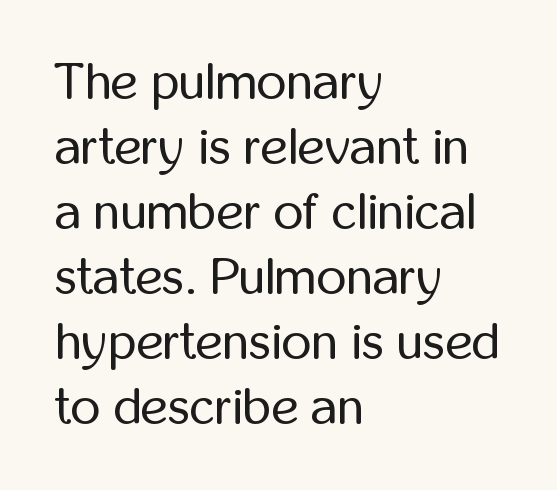
No heavy texture on the line: the type isn't bold. You can tell it's not italic because the verticals are truly vertical. The rendering uses natural spacing where letterforms have individual widths. Between one letter and the next there's only the usual sliver of space.
